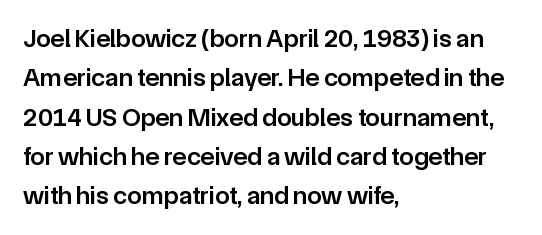
Layout note: lines flush left. The rendering uses a moderate line-height, typical for paragraphs. The typography opts for an upright posture over an oblique one. Weight check: semibold — heavier than regular, not quite bold. The area under the type is left untouched.
